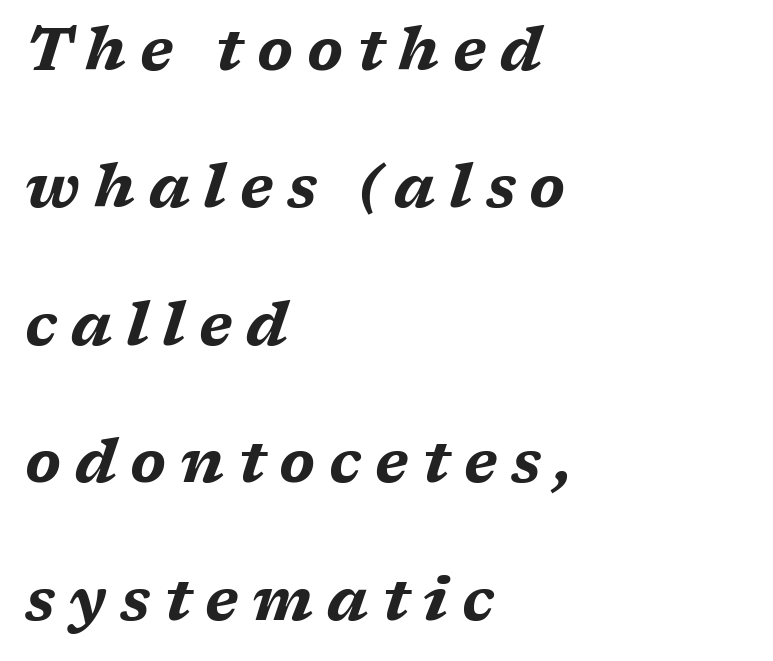
{"italic": "yes", "lean": "right", "slant_degrees": 17, "bold": "yes", "weight": "bold", "width": "wide", "stroke_contrast": "medium", "x_height": "medium", "monospaced": "no", "underline": "no", "align": "left", "line_spacing": "loose", "line_spacing_ratio": 2.29, "letter_spacing": "wide", "letter_spacing_em": 0.23, "glyph_px": 60}
